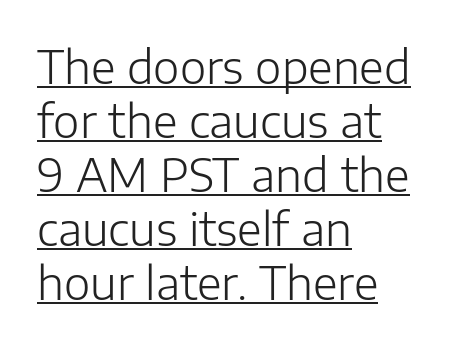
Q: Is the text bold? A: No.
Q: Is the text italic (slanted)? A: No, it is upright.
Q: Is the typeface a serif or a sans-serif typeface? A: Sans-serif.
Q: Is the text underlined? A: Yes.
Q: How is the paragraph aligned? A: Left-aligned.
Q: Is the spacing between letters normal or unusually wide? A: Normal.
Q: Width (condensed, normal, or wide)? A: Normal.
Q: Stroke contrast? A: Low.
Q: x-height? A: Medium.
Q: Monospaced? A: No.
